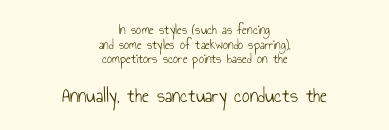
The image shows 21 px text type, upright; set centered, tight line spacing (1.05x), normal letter spacing, not underlined; the second (bottom) block is 1.5x larger.
